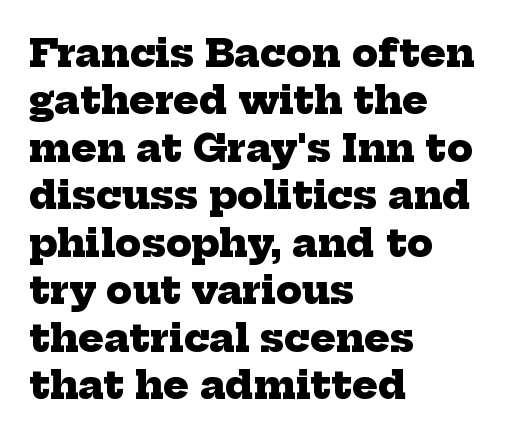
The image shows 38 px heavy serif type; set left-aligned, normal line spacing (1.25x), normal letter spacing, not underlined; low stroke contrast and a medium x-height.
